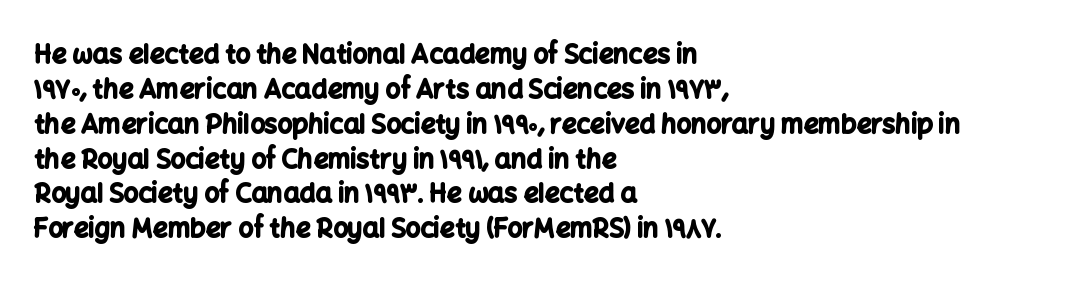
{"italic": "no", "bold": "yes", "underline": "no", "align": "left", "line_spacing": "normal", "line_spacing_ratio": 1.34, "letter_spacing": "normal", "letter_spacing_em": 0.0, "glyph_px": 26}
